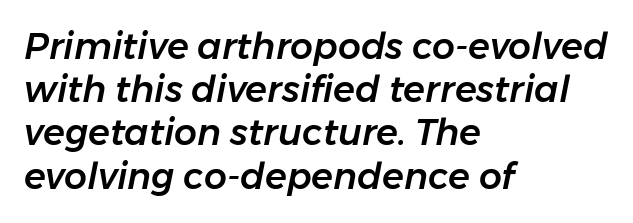
Q: Is the text italic (slanted)? A: Yes, it leans right by about 11 degrees.
Q: Is the text underlined? A: No.
Q: How is the paragraph aligned? A: Left-aligned.
Q: Is the spacing between letters normal or unusually wide? A: Normal.
Q: Width (condensed, normal, or wide)? A: Normal.
Q: Stroke contrast? A: Low.
Q: x-height? A: Medium.
Q: Monospaced? A: No.
